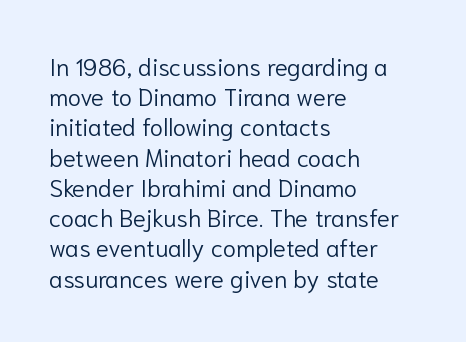
{"italic": "no", "bold": "no", "underline": "no", "align": "left", "line_spacing": "normal", "line_spacing_ratio": 1.26, "letter_spacing": "normal", "letter_spacing_em": 0.0, "glyph_px": 24}
